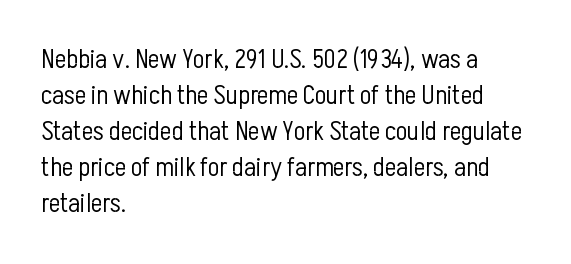
{"italic": "no", "bold": "no", "underline": "no", "align": "left", "line_spacing": "normal", "line_spacing_ratio": 1.33, "letter_spacing": "normal", "letter_spacing_em": 0.0, "glyph_px": 27}
